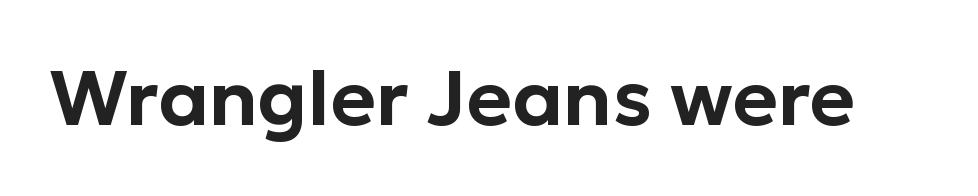
The image shows 77 px sans-serif type, upright; set normal letter spacing, not underlined; low stroke contrast and a medium x-height.
